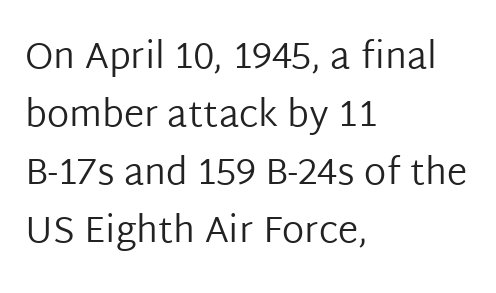
Q: Is the text bold? A: No.
Q: Is the text italic (slanted)? A: No, it is upright.
Q: Is the typeface a serif or a sans-serif typeface? A: Sans-serif.
Q: Is the text underlined? A: No.
Q: How is the paragraph aligned? A: Left-aligned.
Q: Is the spacing between letters normal or unusually wide? A: Normal.
Q: Is the spacing between lines tight, normal or loose? A: Normal.
Q: Width (condensed, normal, or wide)? A: Normal.
Q: Stroke contrast? A: Low.
Q: x-height? A: Medium.
Q: Monospaced? A: No.
